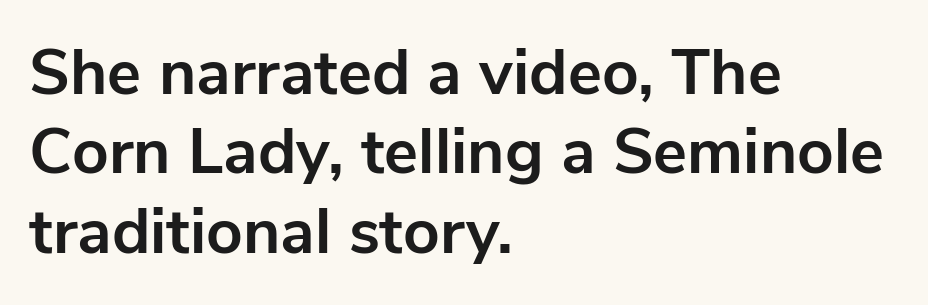
Q: Is the text bold? A: Yes.
Q: Is the text italic (slanted)? A: No, it is upright.
Q: Is the typeface a serif or a sans-serif typeface? A: Sans-serif.
Q: Is the text underlined? A: No.
Q: How is the paragraph aligned? A: Left-aligned.
Q: Is the spacing between letters normal or unusually wide? A: Normal.
Q: Width (condensed, normal, or wide)? A: Normal.
Q: Stroke contrast? A: Low.
Q: x-height? A: Medium.
Q: Monospaced? A: No.
